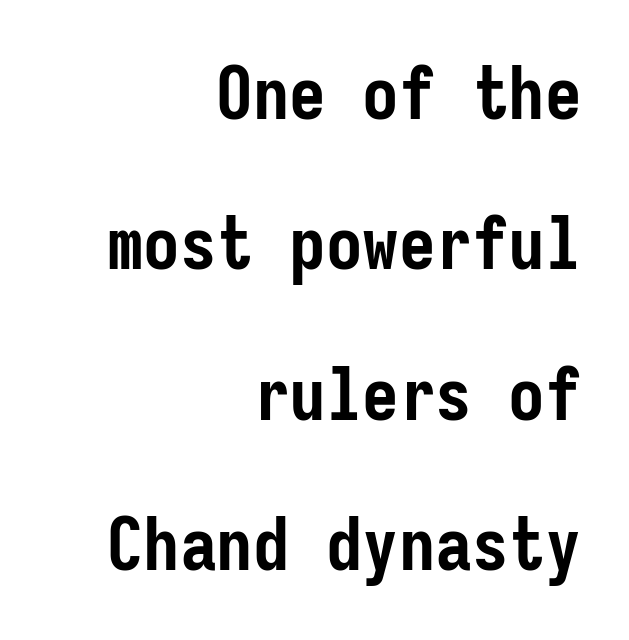
{"serif": "no", "italic": "no", "bold": "yes", "weight": "semibold", "width": "condensed", "stroke_contrast": "low", "x_height": "medium", "monospaced": "yes", "underline": "no", "align": "right", "line_spacing": "loose", "line_spacing_ratio": 2.06, "letter_spacing": "normal", "letter_spacing_em": 0.0, "glyph_px": 73}
